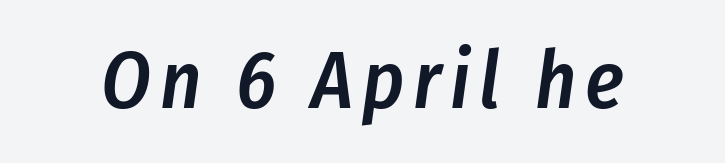
Q: Is the text bold? A: Semi-bold.
Q: Is the text italic (slanted)? A: Yes, it leans right by about 8 degrees.
Q: Is the text underlined? A: No.
Q: Width (condensed, normal, or wide)? A: Condensed.
Q: Stroke contrast? A: Low.
Q: x-height? A: Medium.
Q: Monospaced? A: No.
